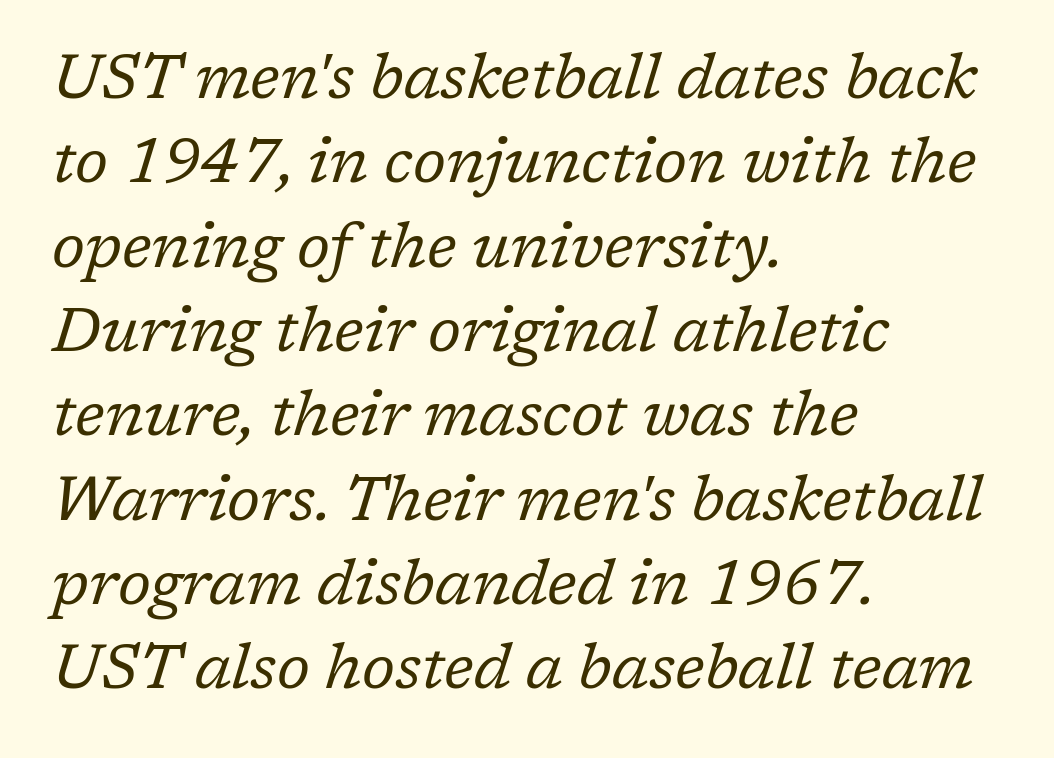
The weight tops out at a normal text grade. Leading: standard. In terms of letterspacing, this is plain default setting. The strip under each line holds only bare page.
